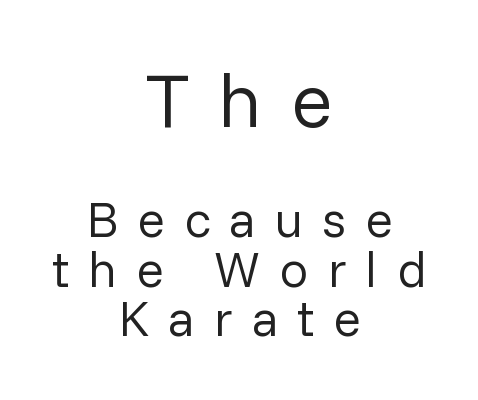
The image shows 77 px regular-weight sans-serif type, upright; set centered, tight line spacing (0.97x), unusually wide letter spacing (+0.37 em), not underlined; the first (top) block is 1.51x larger; low stroke contrast and a medium x-height.
